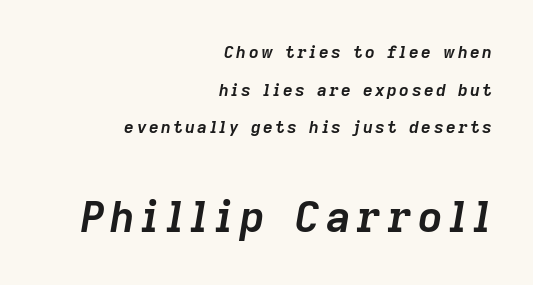
Q: Is the text bold? A: Yes.
Q: Is the text italic (slanted)? A: Yes, it leans right by about 9 degrees.
Q: Is the text underlined? A: No.
Q: How is the paragraph aligned? A: Right-aligned.
Q: Is the spacing between lines tight, normal or loose? A: Loose.
Q: Which block of text is set in a larger size, the first (top) or the second (bottom)? A: The second (bottom) one.
Q: Width (condensed, normal, or wide)? A: Normal.
Q: Stroke contrast? A: Low.
Q: x-height? A: Medium.
Q: Monospaced? A: No.
